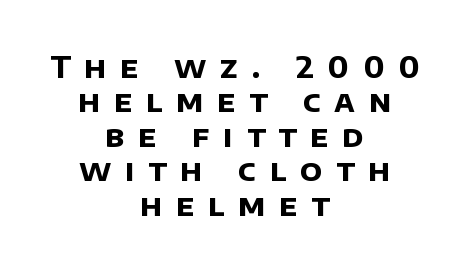
Tightly led — the rows are bunched. Does extra space separate the letters? Yes, quite a lot of it. Heft: maximum for text — a bold. Each letter's strokes conclude bluntly, with no projecting serifs.
